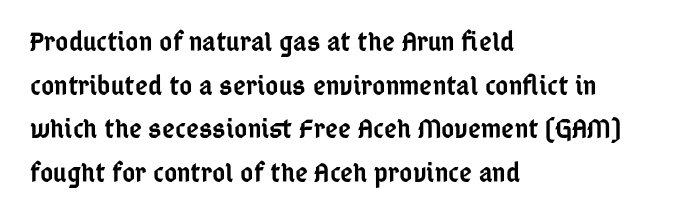
The image shows 28 px semibold, condensed sans-serif type, upright; set left-aligned, normal line spacing (1.56x), normal letter spacing, not underlined; low stroke contrast and a medium x-height.
